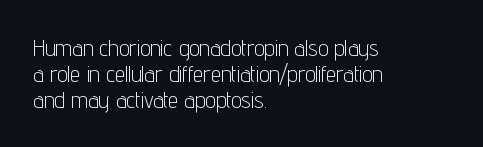
If you drew a ruler down the left edge, every line would touch it. Check under the words: just untouched page. The font is comparable to plain body text, perhaps lighter. The letters stand upright; this is a roman face.
